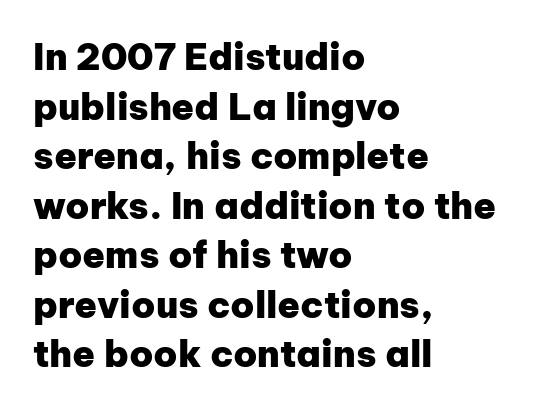
{"serif": "no", "italic": "no", "bold": "yes", "weight": "heavy", "width": "normal", "stroke_contrast": "low", "x_height": "medium", "monospaced": "no", "underline": "no", "align": "left", "line_spacing": "normal", "line_spacing_ratio": 1.34, "letter_spacing": "normal", "letter_spacing_em": 0.0, "glyph_px": 37}
